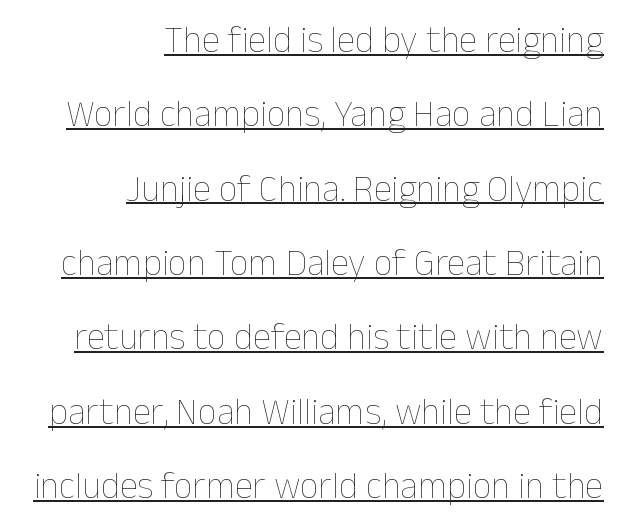
Q: Is the text bold? A: No.
Q: Is the text italic (slanted)? A: No, it is upright.
Q: Is the text underlined? A: Yes.
Q: How is the paragraph aligned? A: Right-aligned.
Q: Is the spacing between letters normal or unusually wide? A: Normal.
Q: Is the spacing between lines tight, normal or loose? A: Loose.
Q: Width (condensed, normal, or wide)? A: Normal.
Q: Stroke contrast? A: Low.
Q: x-height? A: Medium.
Q: Monospaced? A: No.
